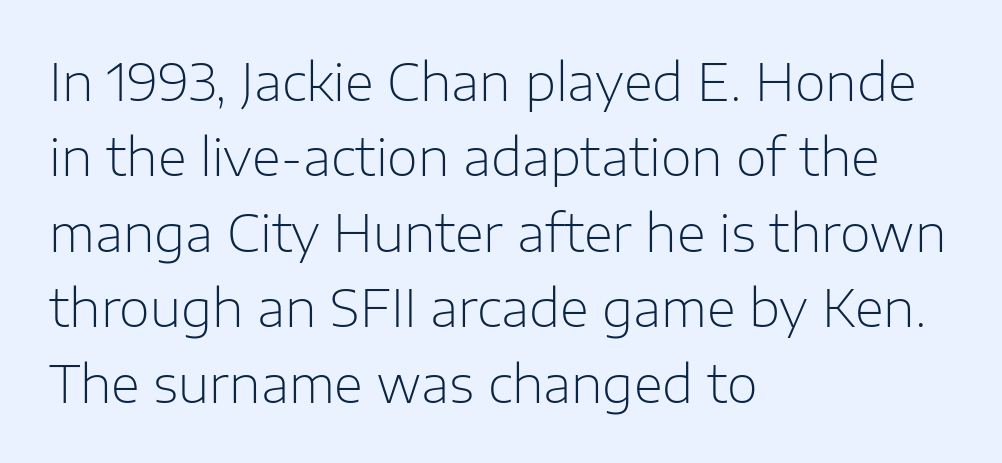
Q: Is the text bold? A: No.
Q: Is the text italic (slanted)? A: No, it is upright.
Q: Is the typeface a serif or a sans-serif typeface? A: Sans-serif.
Q: Is the text underlined? A: No.
Q: How is the paragraph aligned? A: Left-aligned.
Q: Is the spacing between letters normal or unusually wide? A: Normal.
Q: Is the spacing between lines tight, normal or loose? A: Normal.
Q: Width (condensed, normal, or wide)? A: Normal.
Q: Stroke contrast? A: Low.
Q: x-height? A: Medium.
Q: Monospaced? A: No.
